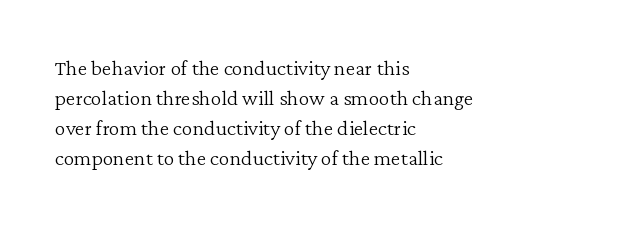
The letterforms sit shoulder to shoulder at normal distance. The space directly below the letters is spotless. Counters stay open thanks to moderate or lighter strokes. The vertical gap from one line to the next is medium. Ascenders rise straight up at ninety degrees. The ragged edge is on the right, which tells us the setting is flush left.
